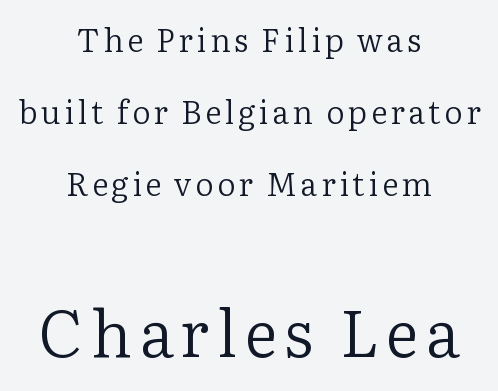
Q: Is the text bold? A: No.
Q: Is the text italic (slanted)? A: No, it is upright.
Q: Is the typeface a serif or a sans-serif typeface? A: Serif.
Q: Is the text underlined? A: No.
Q: How is the paragraph aligned? A: Centered.
Q: Is the spacing between lines tight, normal or loose? A: Loose.
Q: Which block of text is set in a larger size, the first (top) or the second (bottom)? A: The second (bottom) one.
Q: Width (condensed, normal, or wide)? A: Normal.
Q: Stroke contrast? A: Low.
Q: x-height? A: Medium.
Q: Monospaced? A: No.
